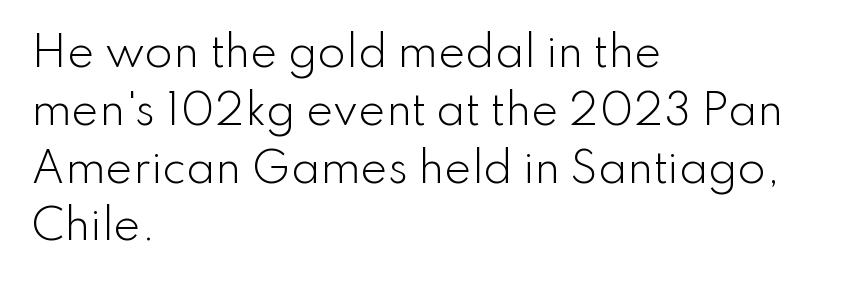
{"serif": "no", "italic": "no", "bold": "no", "weight": "light", "width": "normal", "stroke_contrast": "low", "x_height": "small", "monospaced": "no", "underline": "no", "align": "left", "line_spacing": "normal", "line_spacing_ratio": 1.41, "letter_spacing": "normal", "letter_spacing_em": 0.0, "glyph_px": 41}
